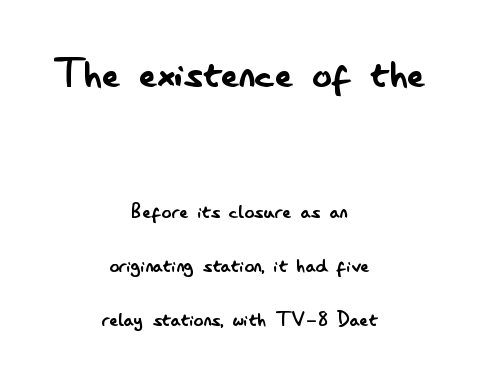
The image shows 49 px regular-weight, condensed sans-serif type, upright; set centered, loose line spacing (2.25x), normal letter spacing, not underlined; the first (top) block is 2.04x larger; low stroke contrast and a small x-height.
